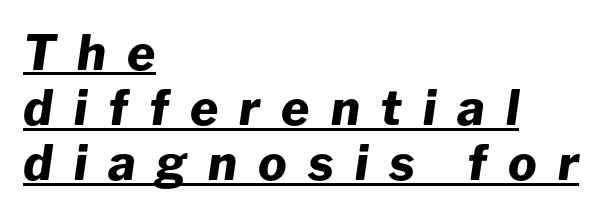
The image shows 48 px heavy type, italic (leaning right); set left-aligned, tight line spacing (1.15x), unusually wide letter spacing (+0.44 em), underlined; low stroke contrast and a medium x-height.
